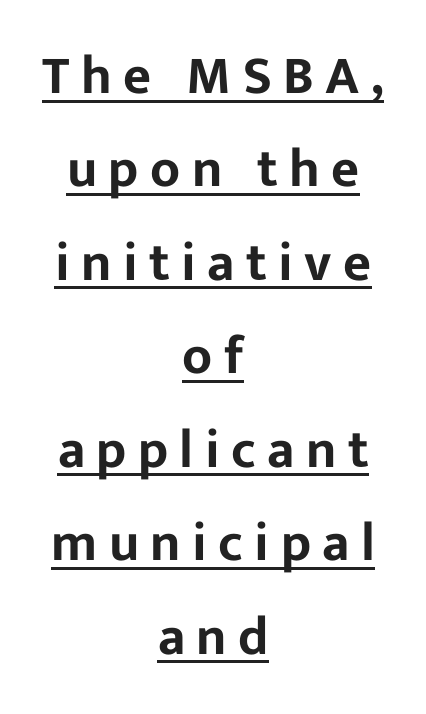
{"serif": "no", "italic": "no", "width": "normal", "stroke_contrast": "low", "x_height": "medium", "monospaced": "no", "underline": "yes", "align": "center", "line_spacing_ratio": 1.73, "letter_spacing": "wide", "letter_spacing_em": 0.21, "glyph_px": 54}
